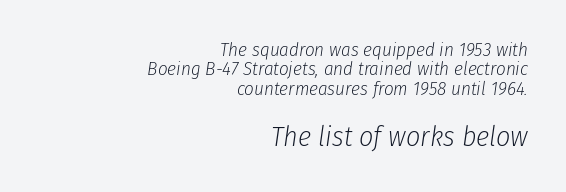
Q: Is the text bold? A: No.
Q: Is the text italic (slanted)? A: Yes, it leans right by about 8 degrees.
Q: Is the text underlined? A: No.
Q: How is the paragraph aligned? A: Right-aligned.
Q: Is the spacing between letters normal or unusually wide? A: Normal.
Q: Is the spacing between lines tight, normal or loose? A: Tight.
Q: Which block of text is set in a larger size, the first (top) or the second (bottom)? A: The second (bottom) one.
Q: Width (condensed, normal, or wide)? A: Condensed.
Q: Stroke contrast? A: Low.
Q: x-height? A: Medium.
Q: Monospaced? A: No.
